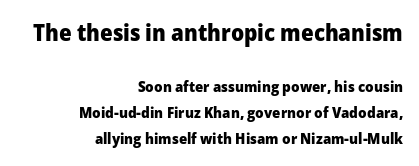
Q: Is the text bold? A: Yes.
Q: Is the text italic (slanted)? A: No, it is upright.
Q: Is the text underlined? A: No.
Q: How is the paragraph aligned? A: Right-aligned.
Q: Is the spacing between letters normal or unusually wide? A: Normal.
Q: Which block of text is set in a larger size, the first (top) or the second (bottom)? A: The first (top) one.
